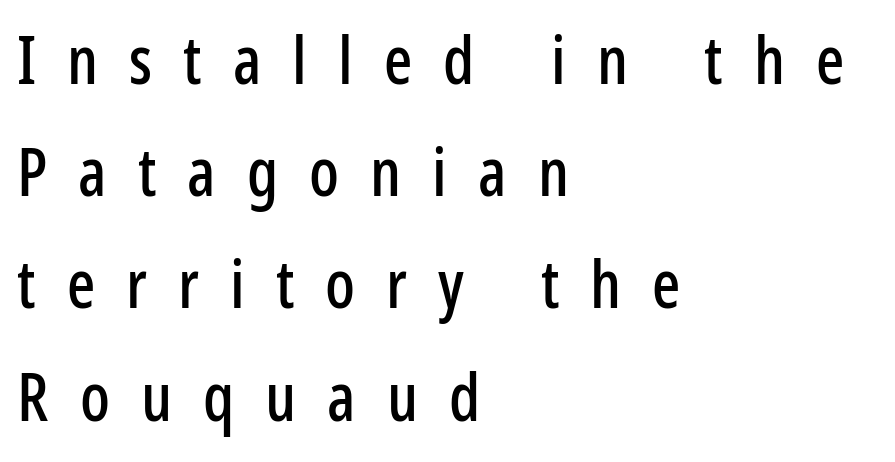
The image shows 66 px condensed sans-serif type, upright; set left-aligned, normal line spacing (1.7x), unusually wide letter spacing (+0.47 em), not underlined; low stroke contrast and a medium x-height.
